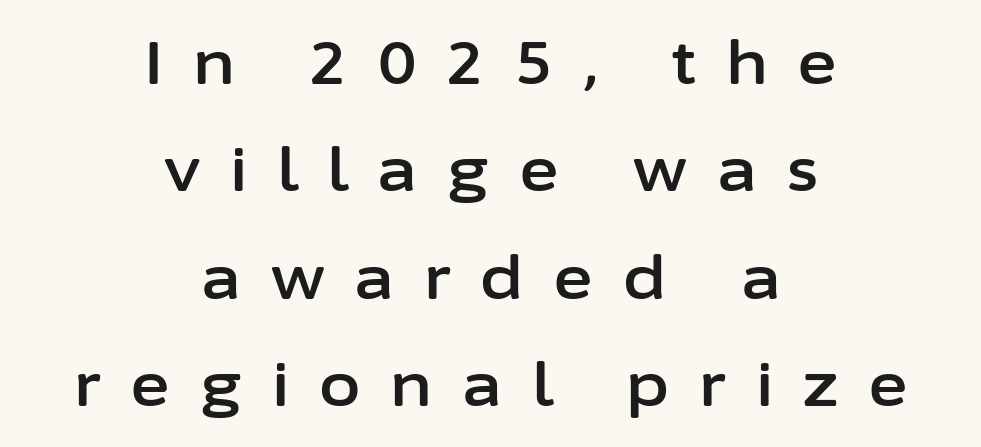
Q: Is the text italic (slanted)? A: No, it is upright.
Q: Is the typeface a serif or a sans-serif typeface? A: Sans-serif.
Q: Is the text underlined? A: No.
Q: How is the paragraph aligned? A: Centered.
Q: Is the spacing between letters normal or unusually wide? A: Unusually wide.
Q: Width (condensed, normal, or wide)? A: Normal.
Q: Stroke contrast? A: Low.
Q: x-height? A: Medium.
Q: Monospaced? A: No.
